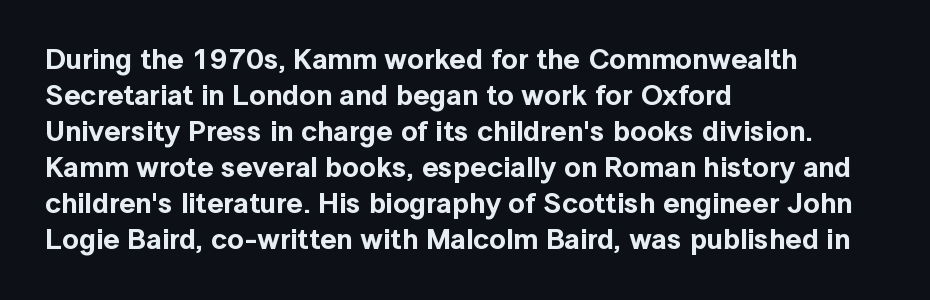
Q: Is the text italic (slanted)? A: No, it is upright.
Q: Is the typeface a serif or a sans-serif typeface? A: Sans-serif.
Q: Is the text underlined? A: No.
Q: How is the paragraph aligned? A: Left-aligned.
Q: Is the spacing between letters normal or unusually wide? A: Normal.
Q: Width (condensed, normal, or wide)? A: Normal.
Q: x-height? A: Medium.
Q: Monospaced? A: No.
